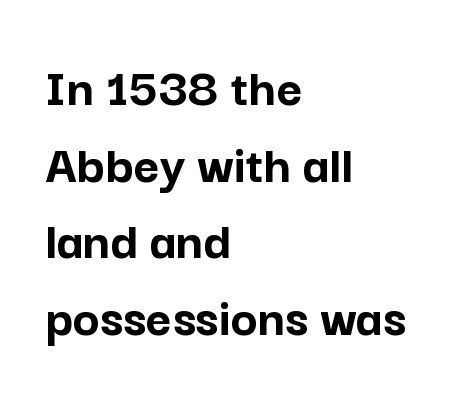
The image shows 56 px semibold sans-serif type, upright; set left-aligned, normal line spacing (1.37x), normal letter spacing, not underlined; low stroke contrast and a medium x-height.
